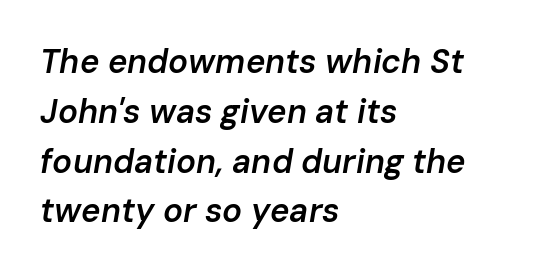
Italic: yes, the glyphs are oblique. A bare baseline throughout the passage. Characters follow at the spacing the type designer built in. If you measured baseline to baseline, you'd find a middling distance. The setting favours the left margin, as ordinary paragraphs usually do. The face used here is a semibold: visibly heavier than regular, lighter than bold.
